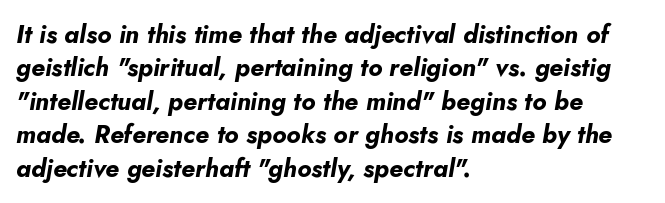
Is the type slanted? Yes — the strokes lean at a clear angle. Characters follow at the spacing the type designer built in. Evenly set lines give the paragraph a standard silhouette. The space directly below the letters is spotless.
